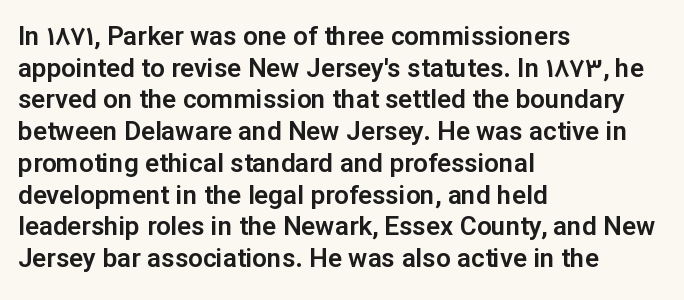
Q: Is the text italic (slanted)? A: No, it is upright.
Q: Is the text underlined? A: No.
Q: How is the paragraph aligned? A: Left-aligned.
Q: Is the spacing between letters normal or unusually wide? A: Normal.
